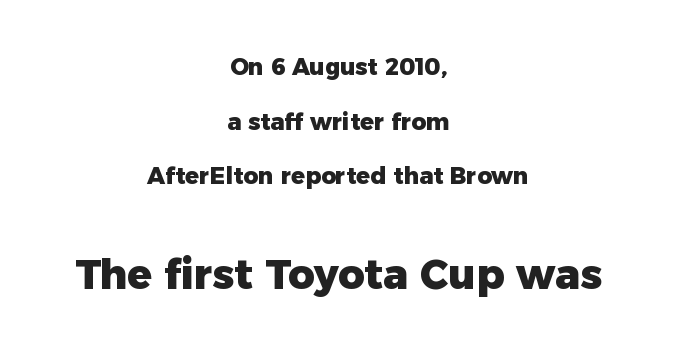
The image shows 41 px heavy sans-serif type, upright; set centered, loose line spacing (2.38x), normal letter spacing, not underlined; the second (bottom) block is 1.78x larger; low stroke contrast and a medium x-height.
